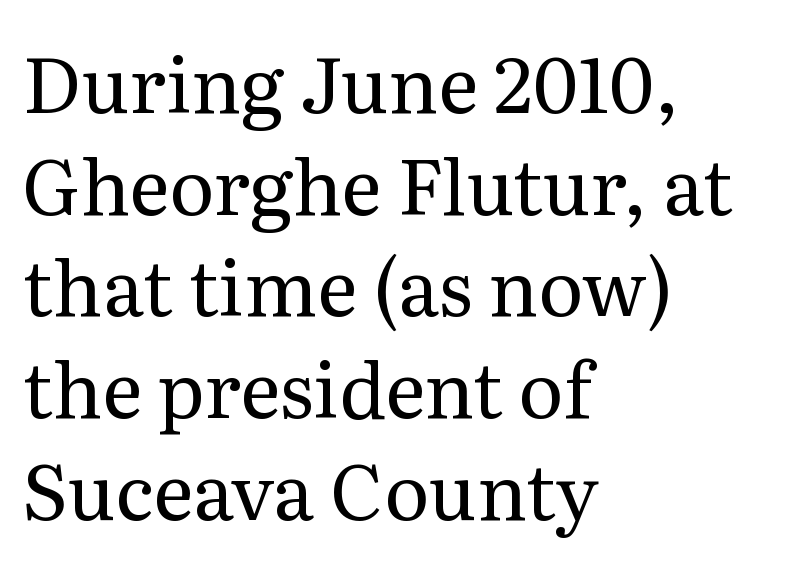
The face used here is seriffed, in the tradition of book romans. Style check: upright. The rendering anchors every line to the left-hand side. Is the type heavy? It reads as light-to-regular instead. Nothing unusual about the tracking: characters are spaced as the font intends.
